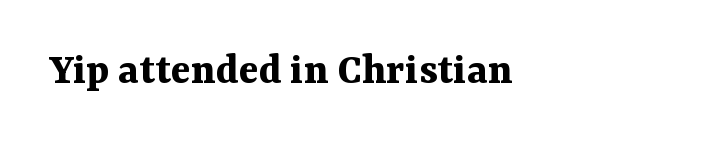
The image shows 46 px bold serif type, upright; set normal letter spacing, not underlined; medium stroke contrast and a medium x-height.
